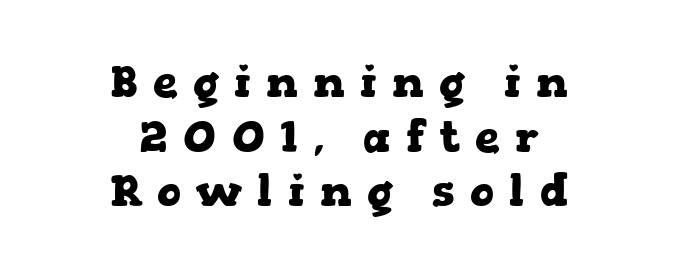
Q: Is the text bold? A: Yes.
Q: Is the text italic (slanted)? A: No, it is upright.
Q: Is the typeface a serif or a sans-serif typeface? A: Serif.
Q: Is the text underlined? A: No.
Q: How is the paragraph aligned? A: Centered.
Q: Is the spacing between letters normal or unusually wide? A: Unusually wide.
Q: Width (condensed, normal, or wide)? A: Wide.
Q: Stroke contrast? A: Low.
Q: x-height? A: Medium.
Q: Monospaced? A: No.
